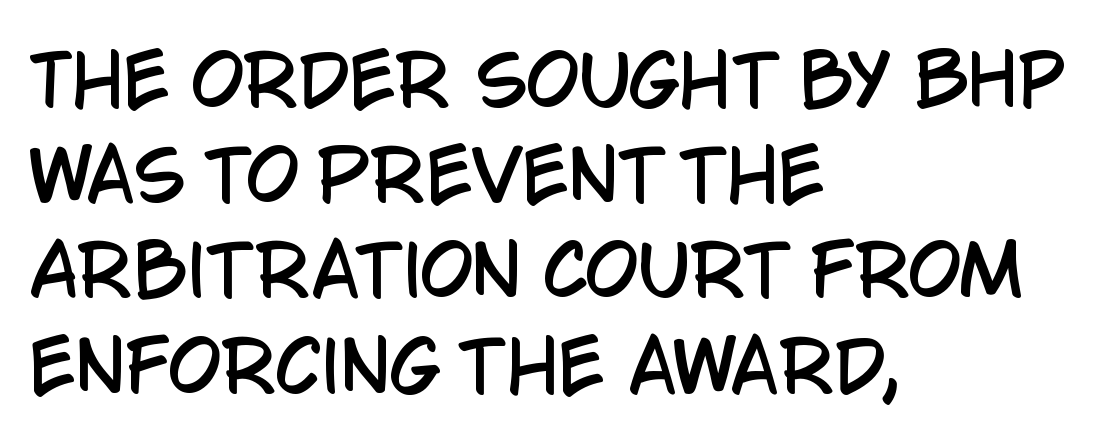
{"serif": "no", "italic": "no", "width": "condensed", "stroke_contrast": "low", "x_height": "large", "monospaced": "no", "underline": "no", "align": "left", "line_spacing": "normal", "line_spacing_ratio": 1.38, "letter_spacing": "normal", "letter_spacing_em": 0.0, "glyph_px": 69}
